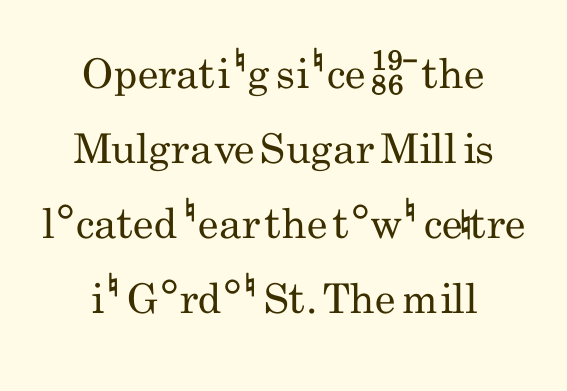
Q: Is the text bold? A: No.
Q: Is the text italic (slanted)? A: No, it is upright.
Q: Is the typeface a serif or a sans-serif typeface? A: Sans-serif.
Q: Is the text underlined? A: No.
Q: How is the paragraph aligned? A: Centered.
Q: Is the spacing between letters normal or unusually wide? A: Normal.
Q: Width (condensed, normal, or wide)? A: Condensed.
Q: Stroke contrast? A: Low.
Q: x-height? A: Small.
Q: Monospaced? A: No.
